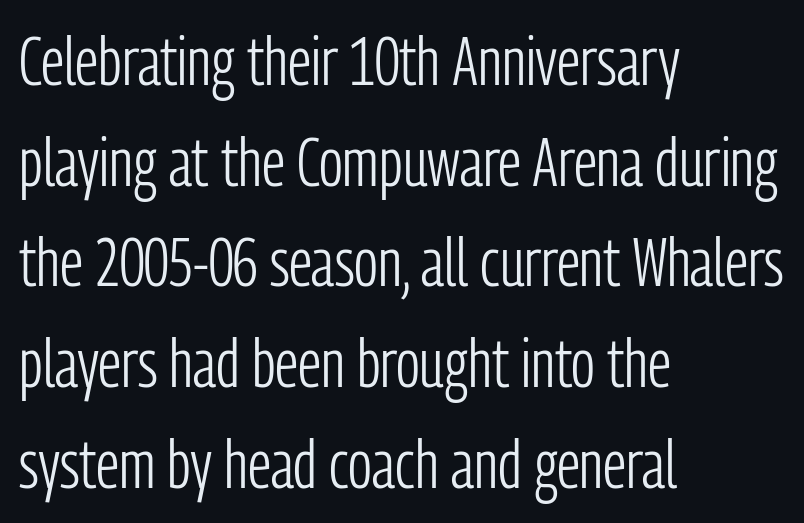
The image shows 68 px light, condensed sans-serif type, upright; set left-aligned, normal line spacing (1.48x), normal letter spacing, not underlined; low stroke contrast and a medium x-height.
